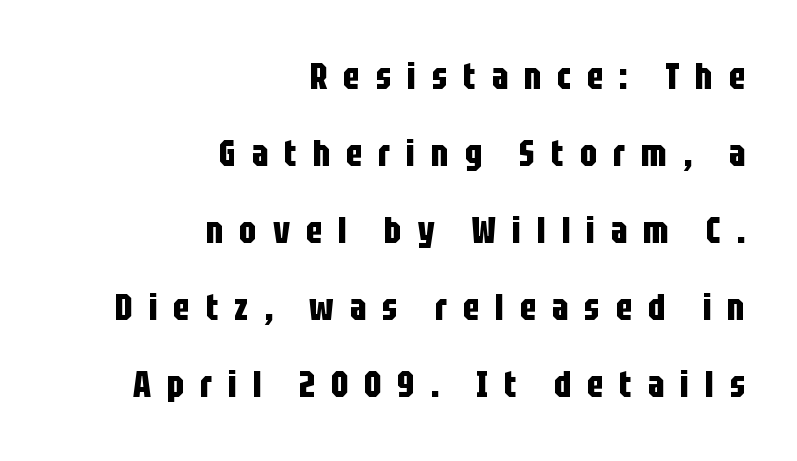
Q: Is the text bold? A: Yes.
Q: Is the text italic (slanted)? A: No, it is upright.
Q: Is the typeface a serif or a sans-serif typeface? A: Sans-serif.
Q: Is the text underlined? A: No.
Q: How is the paragraph aligned? A: Right-aligned.
Q: Is the spacing between letters normal or unusually wide? A: Unusually wide.
Q: Is the spacing between lines tight, normal or loose? A: Loose.
Q: Width (condensed, normal, or wide)? A: Condensed.
Q: Stroke contrast? A: Low.
Q: x-height? A: Large.
Q: Monospaced? A: No.
